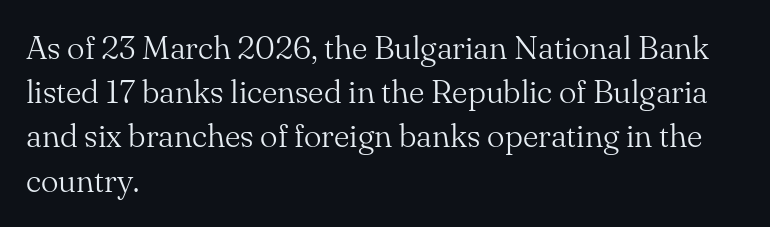
The image shows 33 px light serif type, upright; set left-aligned, normal line spacing (1.34x), normal letter spacing, not underlined; medium stroke contrast and a small x-height.
